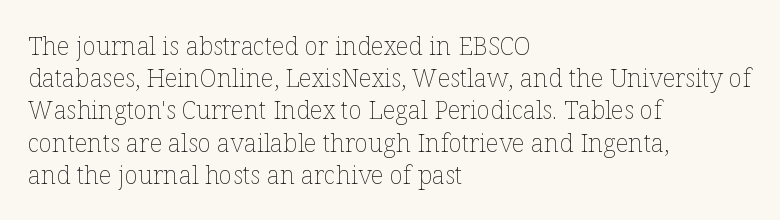
These lines keep a tight, regular rhythm from letter to letter. This sample is left-justified, so line endings fall wherever the words run out. The space between consecutive lines is moderate. Do the letters lean? They stand straight. The passage shown is not underscored anywhere. Stems and bowls with no extra thickness — not bold.
